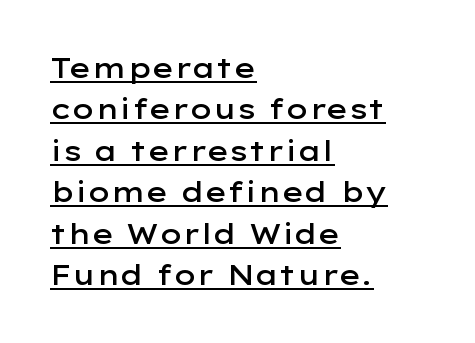
The image shows 28 px semibold, wide sans-serif type, upright; set left-aligned, normal line spacing (1.48x), normal letter spacing, underlined; low stroke contrast and a medium x-height.
